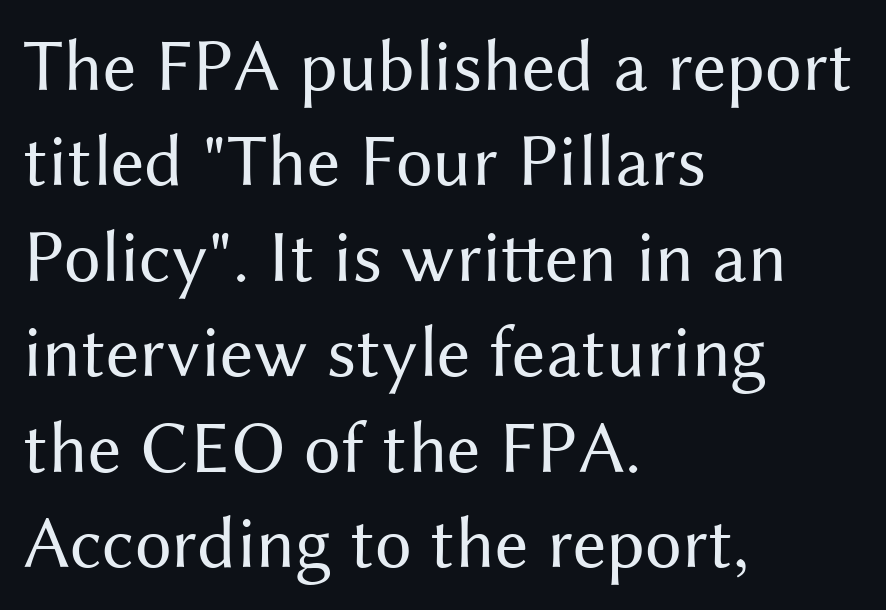
The rendering keeps characters at their native spacing. The line-height multiplier appears to be the usual default. This is the regular roman posture of the typeface. The strokes are not fattened; the text isn't bold.
